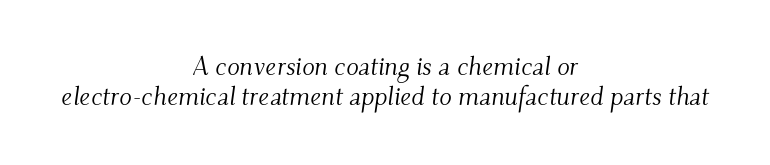
Would a proofreader flag this as italicized? Yes. Is the letter spacing exaggerated? No — it looks like the ordinary default. Weight: regular or lighter. Descender tails drop into unmarked territory.
